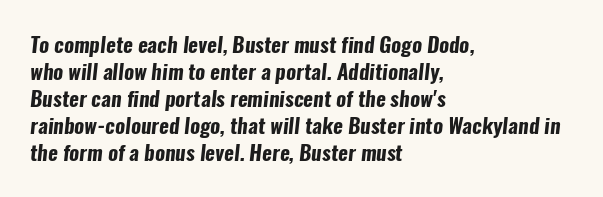
{"bold": "yes", "underline": "no", "align": "left", "line_spacing": "normal", "line_spacing_ratio": 1.28, "letter_spacing": "normal", "letter_spacing_em": 0.0, "glyph_px": 21}
